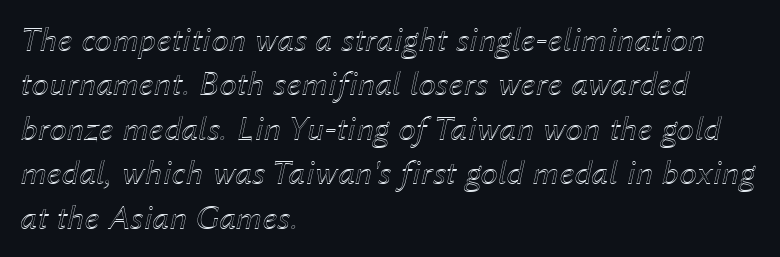
Q: Is the text italic (slanted)? A: Yes, it leans right by about 12 degrees.
Q: Is the text underlined? A: No.
Q: How is the paragraph aligned? A: Left-aligned.
Q: Is the spacing between letters normal or unusually wide? A: Normal.
Q: Is the spacing between lines tight, normal or loose? A: Normal.
Q: Width (condensed, normal, or wide)? A: Normal.
Q: x-height? A: Medium.
Q: Monospaced? A: No.
